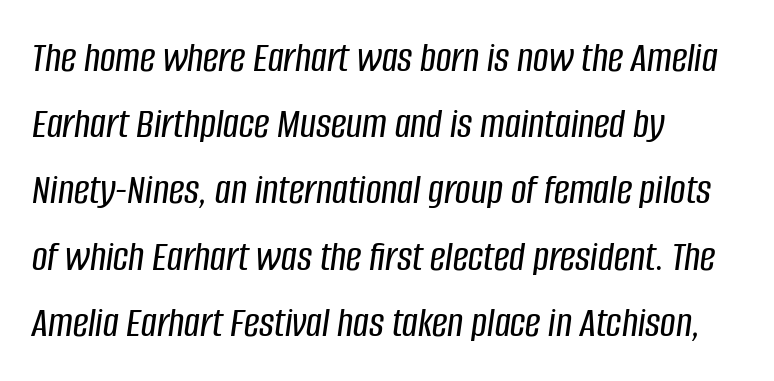
The image shows 43 px condensed type, italic (leaning right); set left-aligned, normal line spacing (1.54x), normal letter spacing, not underlined; low stroke contrast and a large x-height.
